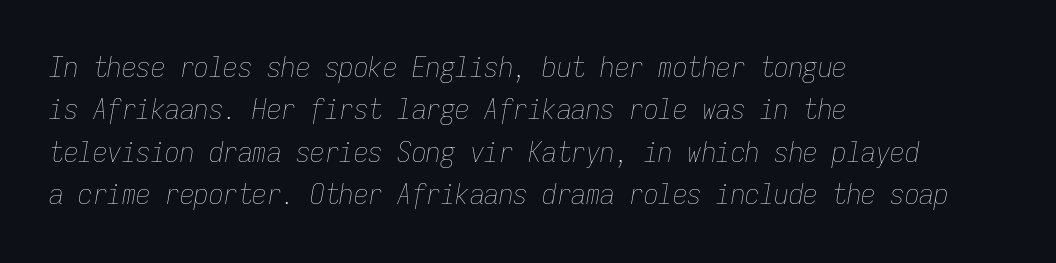
Q: Is the text bold? A: No.
Q: Is the text italic (slanted)? A: Yes, it leans right by about 9 degrees.
Q: Is the text underlined? A: No.
Q: How is the paragraph aligned? A: Left-aligned.
Q: Is the spacing between letters normal or unusually wide? A: Normal.
Q: Is the spacing between lines tight, normal or loose? A: Normal.
Q: Width (condensed, normal, or wide)? A: Condensed.
Q: Stroke contrast? A: Low.
Q: x-height? A: Medium.
Q: Monospaced? A: Yes.
